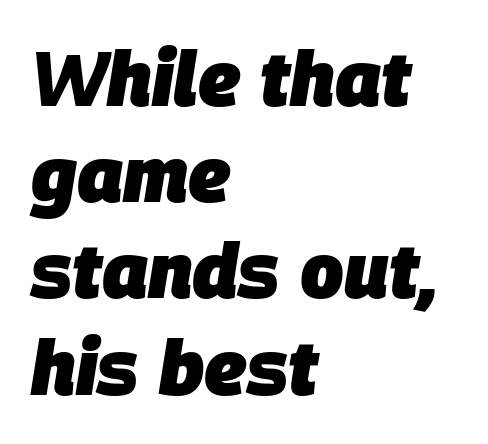
The image shows 77 px heavy type, italic (leaning right); set left-aligned, normal line spacing (1.25x), normal letter spacing, not underlined; low stroke contrast and a large x-height.
